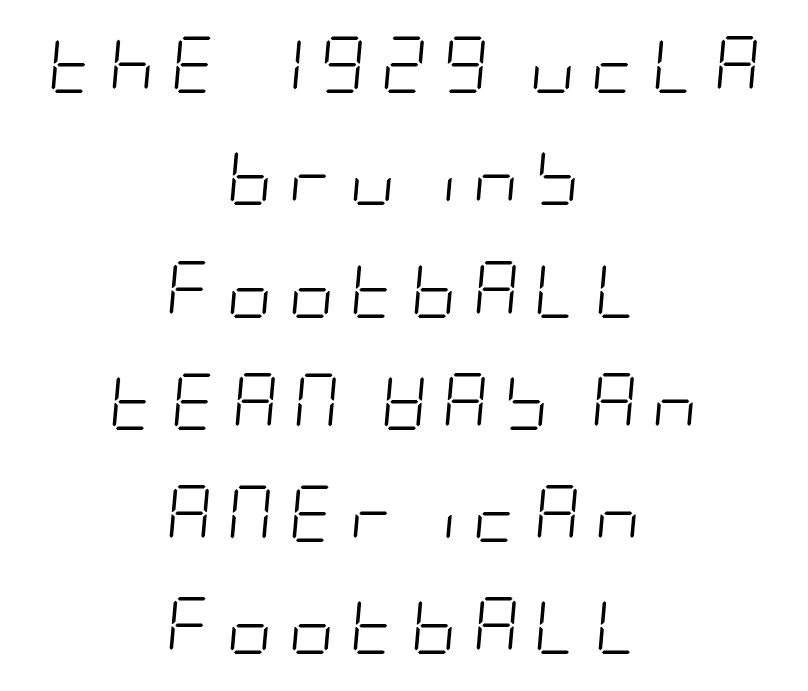
The image shows 57 px light, condensed type, italic (leaning right); set centered, loose line spacing (1.97x), unusually wide letter spacing (+0.26 em), not underlined; low stroke contrast and a large x-height.
